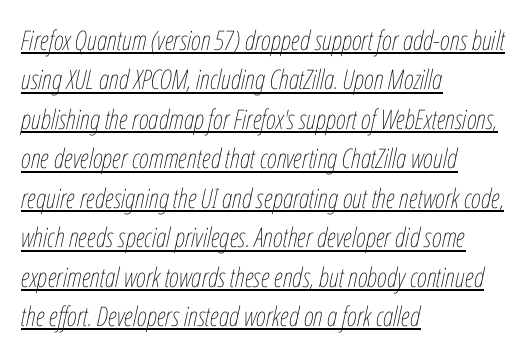
The image shows 27 px text type, italic (leaning right); set left-aligned, normal line spacing (1.46x), normal letter spacing, underlined.
